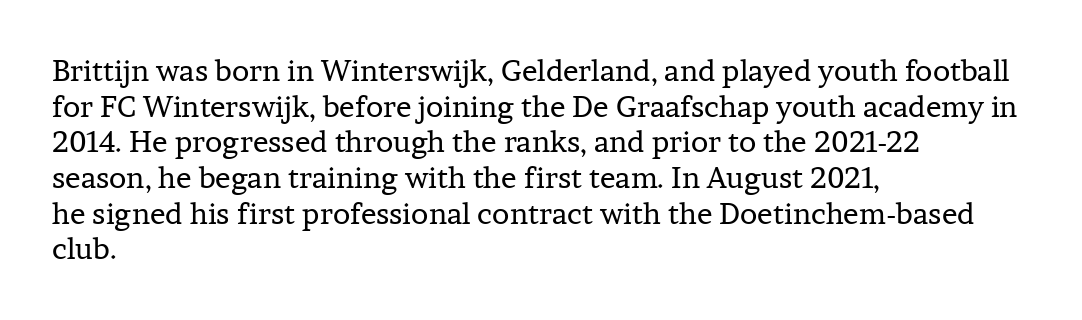
Q: Is the text bold? A: No.
Q: Is the text italic (slanted)? A: No, it is upright.
Q: Is the typeface a serif or a sans-serif typeface? A: Serif.
Q: Is the text underlined? A: No.
Q: How is the paragraph aligned? A: Left-aligned.
Q: Is the spacing between letters normal or unusually wide? A: Normal.
Q: Width (condensed, normal, or wide)? A: Normal.
Q: Stroke contrast? A: Low.
Q: x-height? A: Medium.
Q: Monospaced? A: No.
